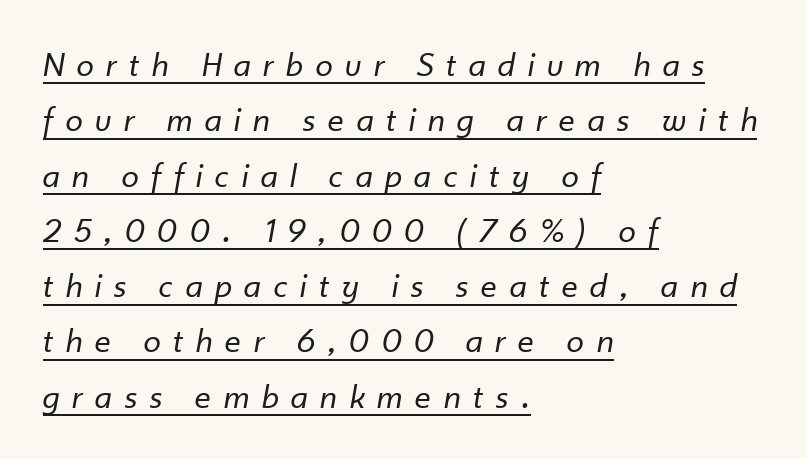
Q: Is the text bold? A: No.
Q: Is the text italic (slanted)? A: Yes, it leans right by about 10 degrees.
Q: Is the text underlined? A: Yes.
Q: How is the paragraph aligned? A: Left-aligned.
Q: Is the spacing between letters normal or unusually wide? A: Unusually wide.
Q: Is the spacing between lines tight, normal or loose? A: Normal.
Q: Width (condensed, normal, or wide)? A: Normal.
Q: Stroke contrast? A: Low.
Q: x-height? A: Small.
Q: Monospaced? A: No.
